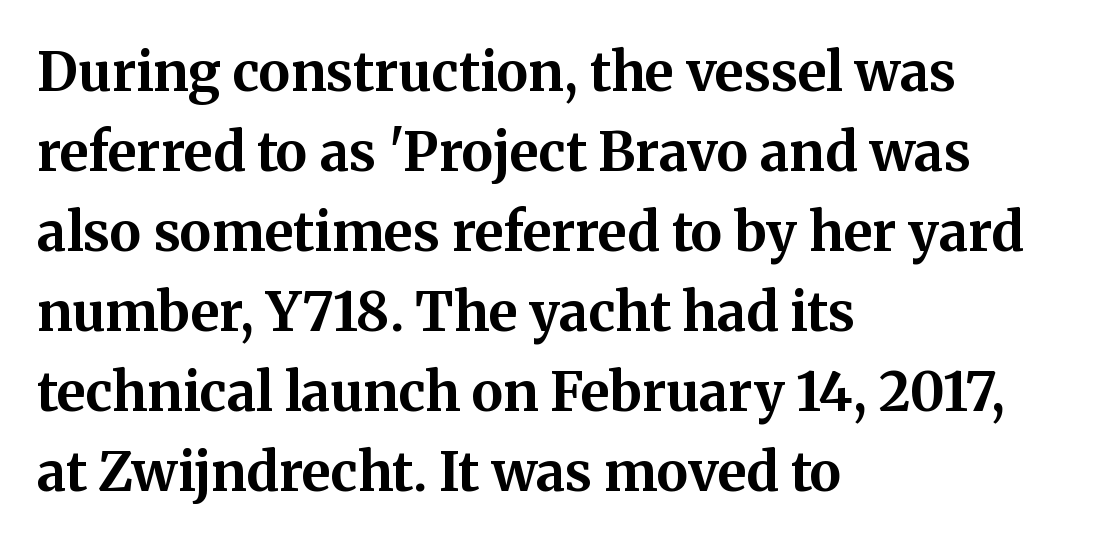
The image shows 54 px bold serif type, upright; set left-aligned, normal line spacing (1.48x), normal letter spacing, not underlined; medium stroke contrast and a medium x-height.
